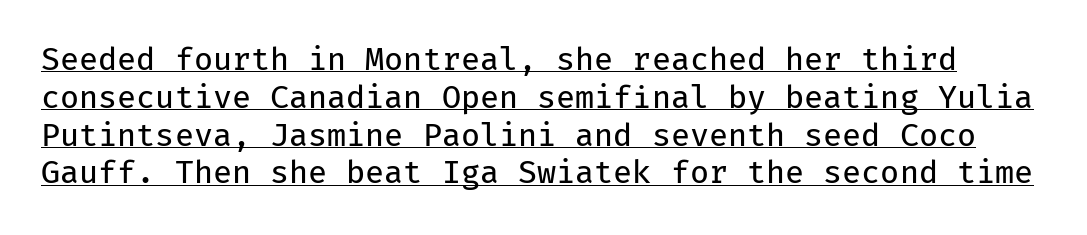
Q: Is the text bold? A: No.
Q: Is the text italic (slanted)? A: No, it is upright.
Q: Is the typeface a serif or a sans-serif typeface? A: Sans-serif.
Q: Is the text underlined? A: Yes.
Q: Is the spacing between letters normal or unusually wide? A: Normal.
Q: Width (condensed, normal, or wide)? A: Normal.
Q: Stroke contrast? A: Low.
Q: x-height? A: Medium.
Q: Monospaced? A: Yes.
